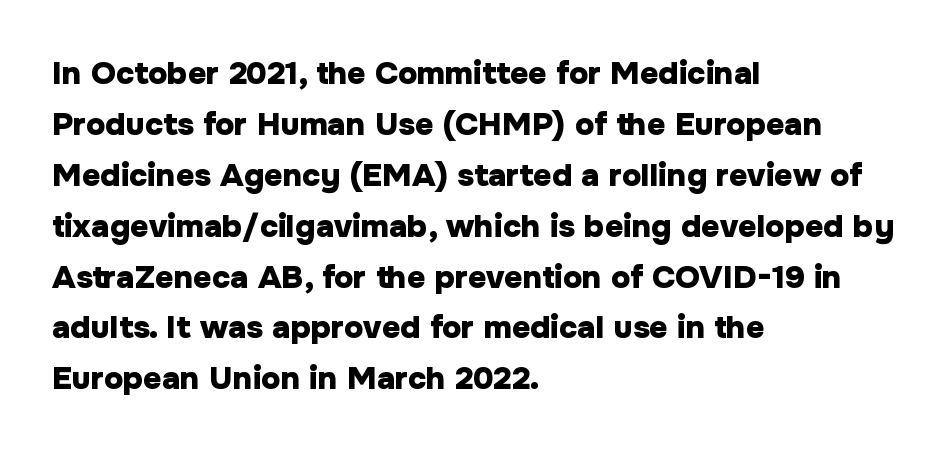
Q: Is the text bold? A: Yes.
Q: Is the text italic (slanted)? A: No, it is upright.
Q: Is the typeface a serif or a sans-serif typeface? A: Sans-serif.
Q: Is the text underlined? A: No.
Q: How is the paragraph aligned? A: Left-aligned.
Q: Is the spacing between letters normal or unusually wide? A: Normal.
Q: Is the spacing between lines tight, normal or loose? A: Normal.
Q: Width (condensed, normal, or wide)? A: Normal.
Q: Stroke contrast? A: Low.
Q: x-height? A: Medium.
Q: Monospaced? A: No.
